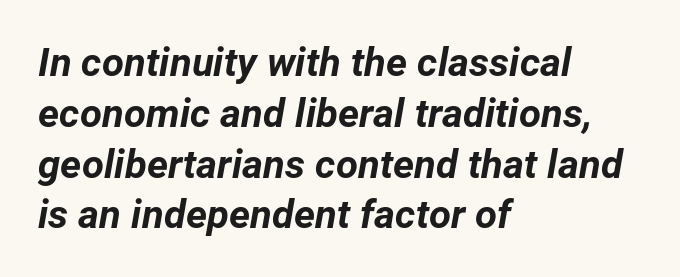
The image shows 40 px bold type, italic (leaning right); set left-aligned, normal line spacing (1.27x), normal letter spacing, not underlined; low stroke contrast and a medium x-height.
